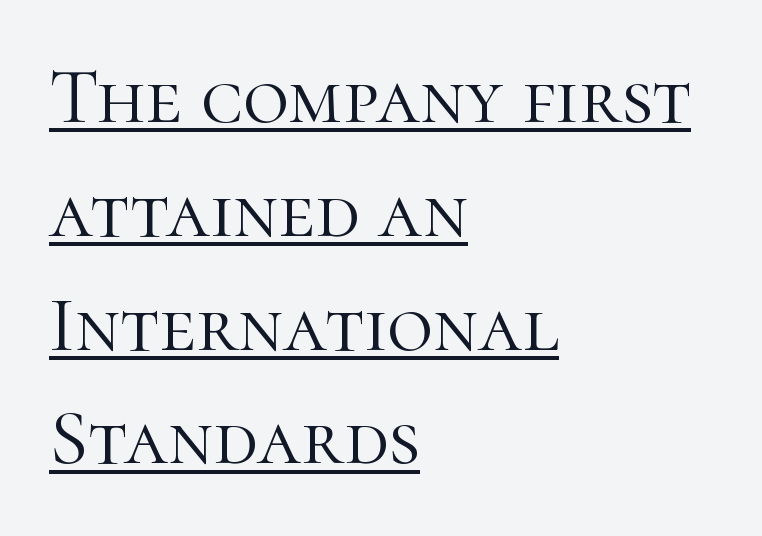
{"serif": "yes", "italic": "no", "bold": "no", "weight": "light", "width": "normal", "stroke_contrast": "high", "x_height": "medium", "monospaced": "no", "underline": "yes", "align": "left", "line_spacing": "normal", "line_spacing_ratio": 1.44, "letter_spacing": "normal", "letter_spacing_em": 0.0, "glyph_px": 79}
